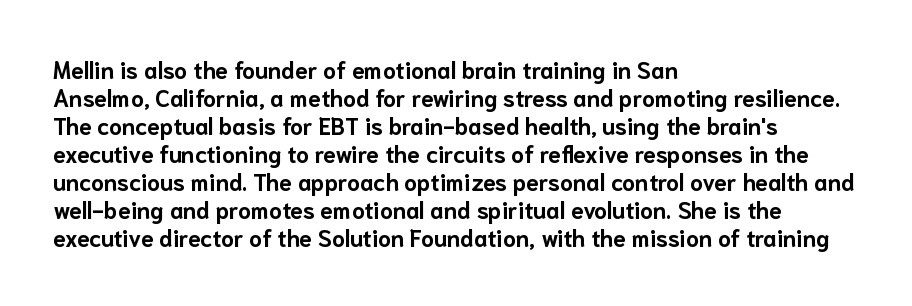
Q: Is the text bold? A: Yes.
Q: Is the text italic (slanted)? A: No, it is upright.
Q: Is the text underlined? A: No.
Q: How is the paragraph aligned? A: Left-aligned.
Q: Is the spacing between letters normal or unusually wide? A: Normal.
